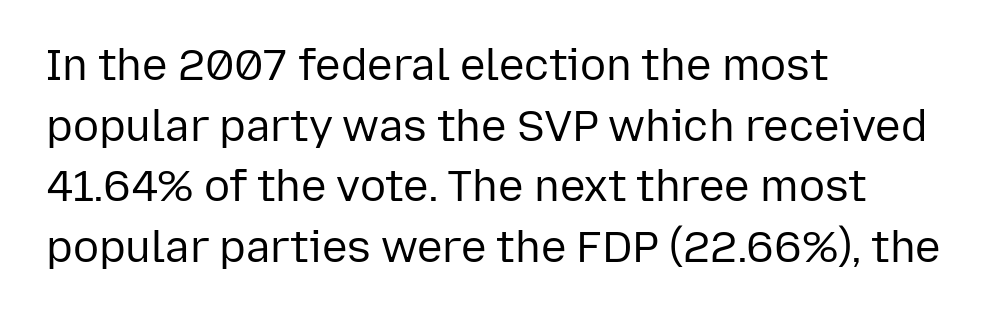
The line-height multiplier appears to be the usual default. Character widths vary here, with narrow letters taking less room than wide ones. The space beneath each line is pristine and unruled. This is not heavy type; no bold has been used. Is the letter spacing exaggerated? No — it looks like the ordinary default.
